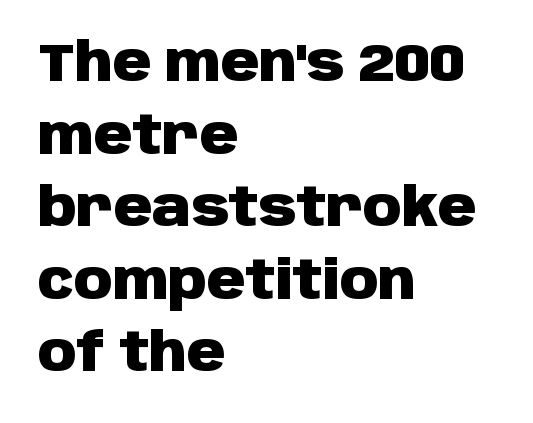
Q: Is the text bold? A: Yes.
Q: Is the text italic (slanted)? A: No, it is upright.
Q: Is the typeface a serif or a sans-serif typeface? A: Sans-serif.
Q: Is the text underlined? A: No.
Q: How is the paragraph aligned? A: Left-aligned.
Q: Is the spacing between letters normal or unusually wide? A: Normal.
Q: Is the spacing between lines tight, normal or loose? A: Normal.
Q: Width (condensed, normal, or wide)? A: Normal.
Q: Stroke contrast? A: Low.
Q: x-height? A: Large.
Q: Monospaced? A: No.
